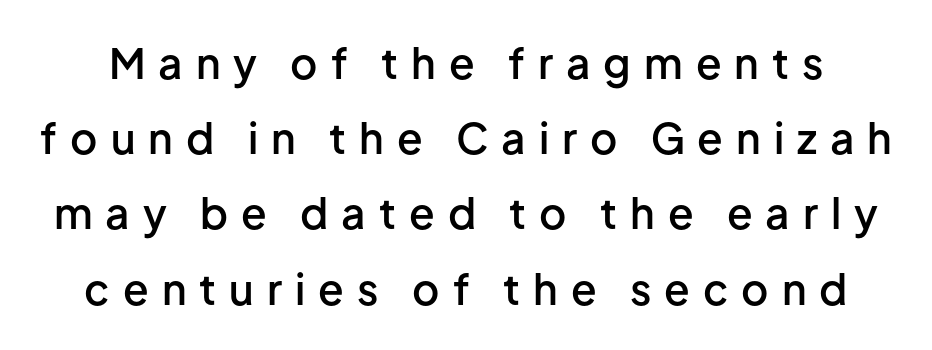
Q: Is the text bold? A: Semi-bold.
Q: Is the text italic (slanted)? A: No, it is upright.
Q: Is the typeface a serif or a sans-serif typeface? A: Sans-serif.
Q: Is the text underlined? A: No.
Q: Is the spacing between letters normal or unusually wide? A: Unusually wide.
Q: Width (condensed, normal, or wide)? A: Normal.
Q: Stroke contrast? A: Low.
Q: x-height? A: Medium.
Q: Monospaced? A: No.
